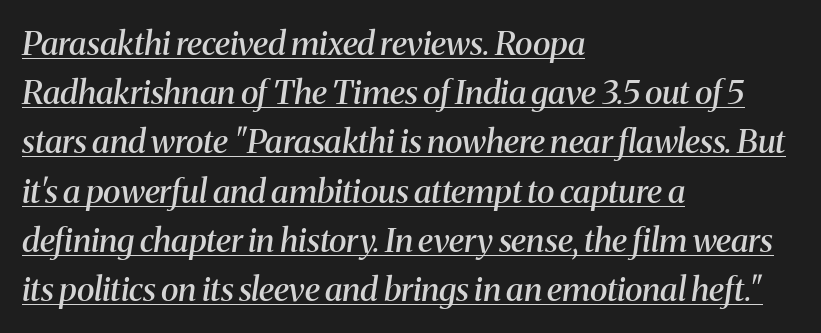
Q: Is the text bold? A: Semi-bold.
Q: Is the text italic (slanted)? A: Yes, it leans right by about 8 degrees.
Q: Is the typeface a serif or a sans-serif typeface? A: Serif.
Q: Is the text underlined? A: Yes.
Q: How is the paragraph aligned? A: Left-aligned.
Q: Is the spacing between letters normal or unusually wide? A: Normal.
Q: Is the spacing between lines tight, normal or loose? A: Normal.
Q: Width (condensed, normal, or wide)? A: Normal.
Q: Stroke contrast? A: Medium.
Q: x-height? A: Medium.
Q: Monospaced? A: No.
